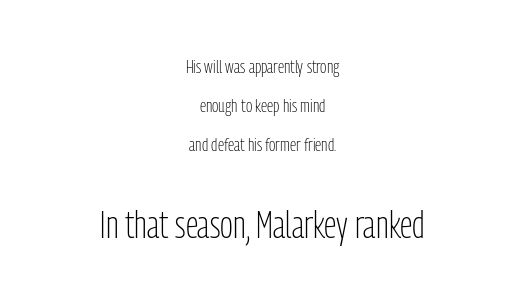
{"serif": "no", "italic": "no", "bold": "no", "weight": "light", "width": "condensed", "stroke_contrast": "low", "x_height": "medium", "monospaced": "no", "underline": "no", "align": "center", "line_spacing": "loose", "line_spacing_ratio": 2.05, "letter_spacing": "normal", "letter_spacing_em": 0.0, "larger_block": "second", "size_ratio": 2.0, "glyph_px": 38}
